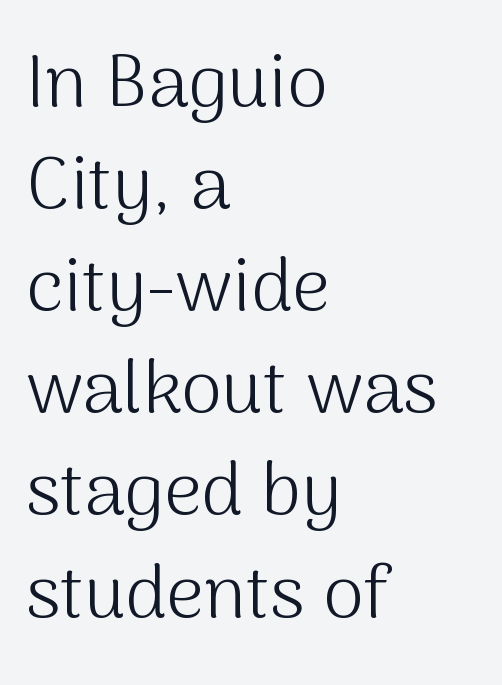
{"serif": "no", "italic": "no", "bold": "no", "weight": "light", "width": "normal", "stroke_contrast": "medium", "x_height": "medium", "monospaced": "no", "underline": "no", "align": "left", "line_spacing": "normal", "line_spacing_ratio": 1.38, "letter_spacing": "normal", "letter_spacing_em": 0.0, "glyph_px": 74}
